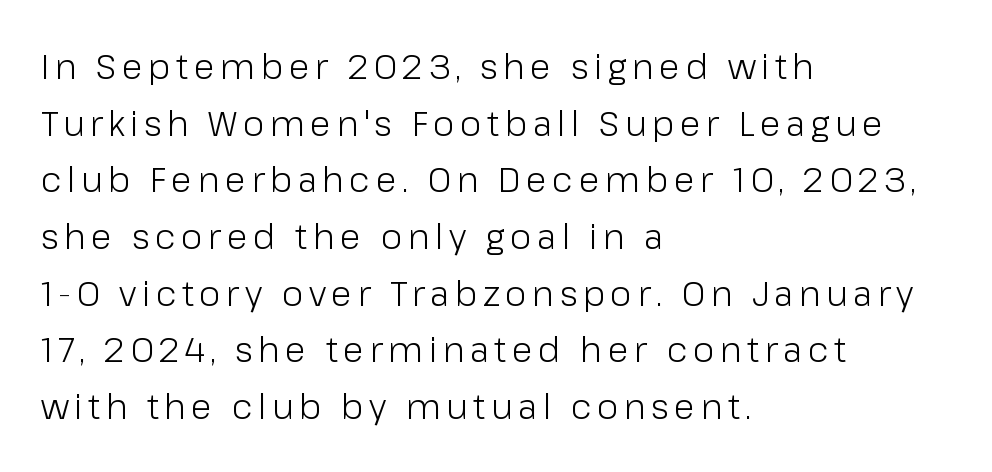
The image shows 35 px light sans-serif type, upright; set left-aligned, normal line spacing (1.62x), not underlined; low stroke contrast and a medium x-height.
